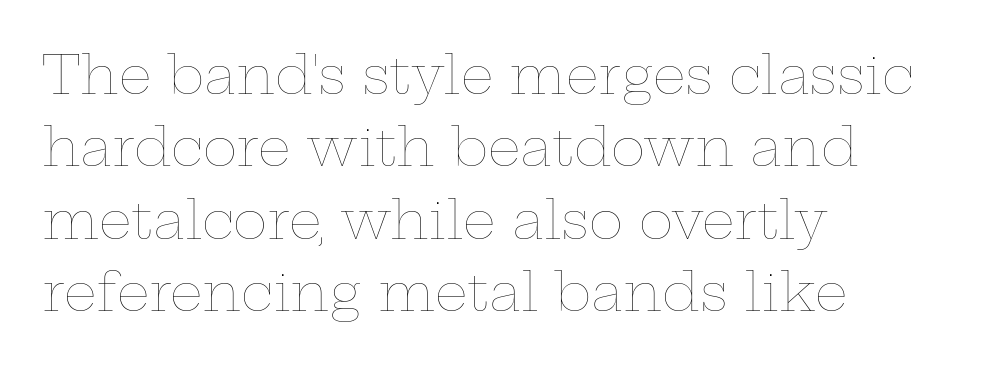
Q: Is the text bold? A: No.
Q: Is the text italic (slanted)? A: No, it is upright.
Q: Is the text underlined? A: No.
Q: How is the paragraph aligned? A: Left-aligned.
Q: Is the spacing between letters normal or unusually wide? A: Normal.
Q: Is the spacing between lines tight, normal or loose? A: Normal.
Q: Width (condensed, normal, or wide)? A: Wide.
Q: Stroke contrast? A: Low.
Q: x-height? A: Medium.
Q: Monospaced? A: No.
